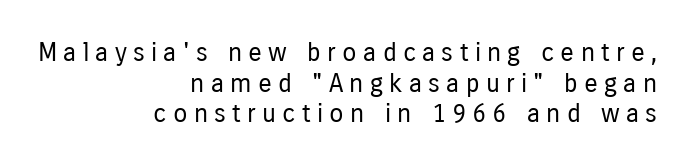
The image shows 26 px text type, upright; set right-aligned, line spacing 1.18x, unusually wide letter spacing (+0.24 em), not underlined.
